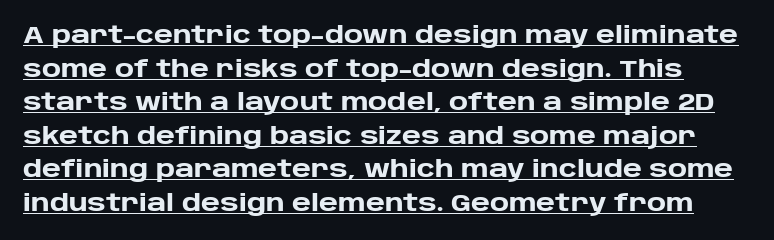
Q: Is the text bold? A: Yes.
Q: Is the text italic (slanted)? A: No, it is upright.
Q: Is the text underlined? A: Yes.
Q: Is the spacing between letters normal or unusually wide? A: Normal.
Q: Is the spacing between lines tight, normal or loose? A: Normal.
